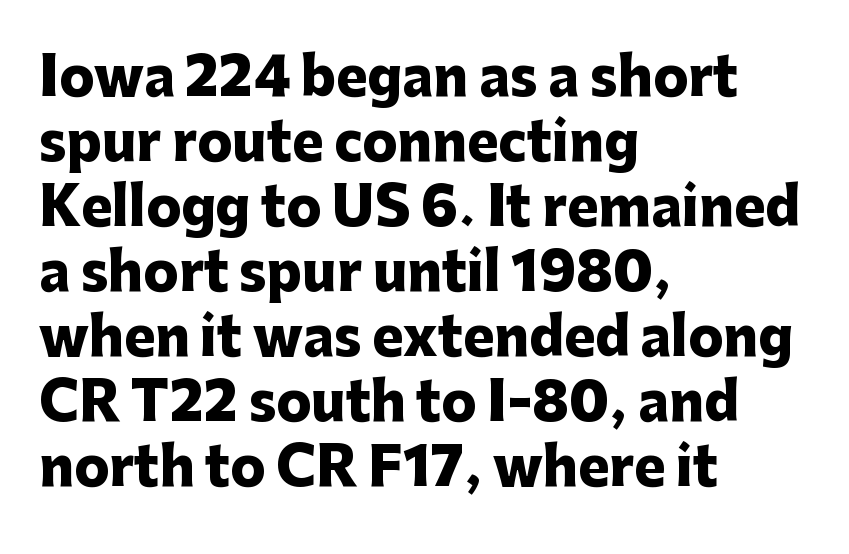
{"serif": "no", "italic": "no", "bold": "yes", "weight": "heavy", "width": "normal", "stroke_contrast": "low", "x_height": "medium", "monospaced": "no", "underline": "no", "align": "left", "line_spacing": "normal", "line_spacing_ratio": 1.25, "letter_spacing": "normal", "letter_spacing_em": 0.0, "glyph_px": 52}
